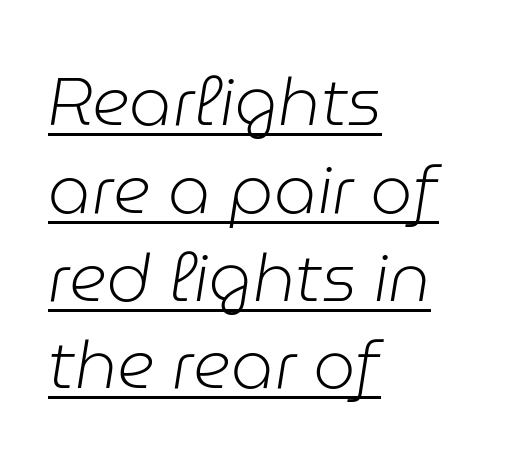
{"italic": "yes", "lean": "right", "slant_degrees": 9, "bold": "no", "weight": "light", "width": "normal", "stroke_contrast": "low", "x_height": "medium", "monospaced": "no", "underline": "yes", "align": "left", "line_spacing": "normal", "line_spacing_ratio": 1.31, "letter_spacing": "normal", "letter_spacing_em": 0.0, "glyph_px": 67}
